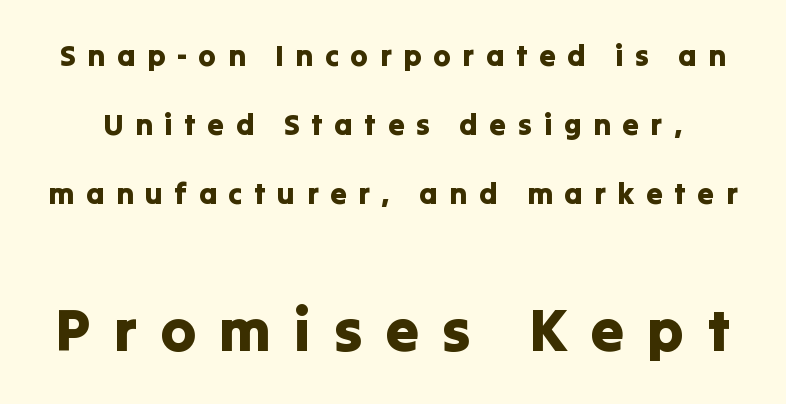
There is plenty of visible air inserted between adjacent glyphs. Just letters on the line, the space beneath them empty. Baseline-to-baseline distance is far greater than the letter height. Vertical strokes here are truly vertical. Here the designer chose a conventional face with non-uniform glyph widths. The block sitting lower on the canvas is the one with enlarged characters.
